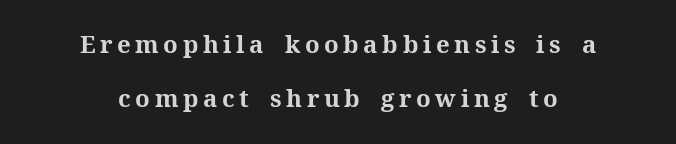
Q: Is the text bold? A: Yes.
Q: Is the text italic (slanted)? A: No, it is upright.
Q: Is the text underlined? A: No.
Q: How is the paragraph aligned? A: Centered.
Q: Is the spacing between lines tight, normal or loose? A: Loose.
